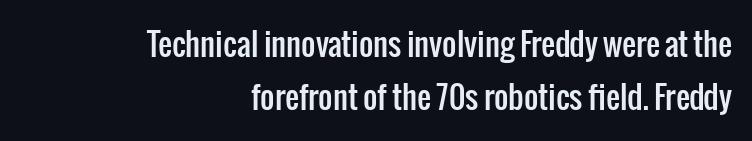
Q: Is the text italic (slanted)? A: No, it is upright.
Q: Is the typeface a serif or a sans-serif typeface? A: Sans-serif.
Q: Is the text underlined? A: No.
Q: How is the paragraph aligned? A: Right-aligned.
Q: Is the spacing between letters normal or unusually wide? A: Normal.
Q: Width (condensed, normal, or wide)? A: Condensed.
Q: Stroke contrast? A: Low.
Q: x-height? A: Medium.
Q: Monospaced? A: No.
